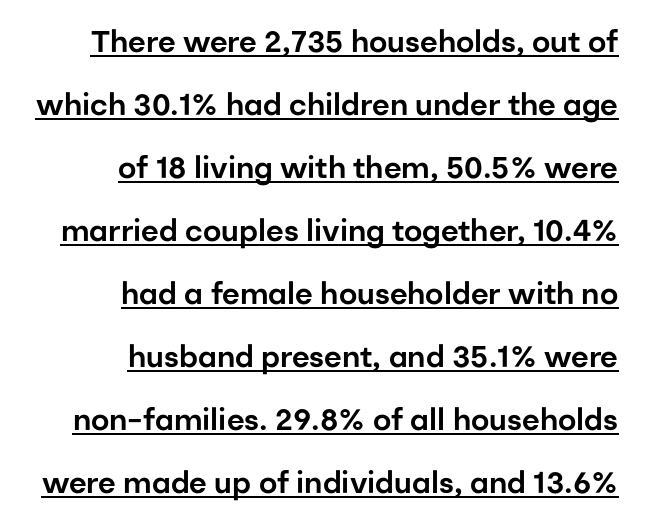
Each line ends at the same right margin while the left side varies. Does the type have serifs? No, each stem ends abruptly. Widely set lines give the paragraph a tall, airy silhouette. The horizontal fit of the characters is conventional and even.
